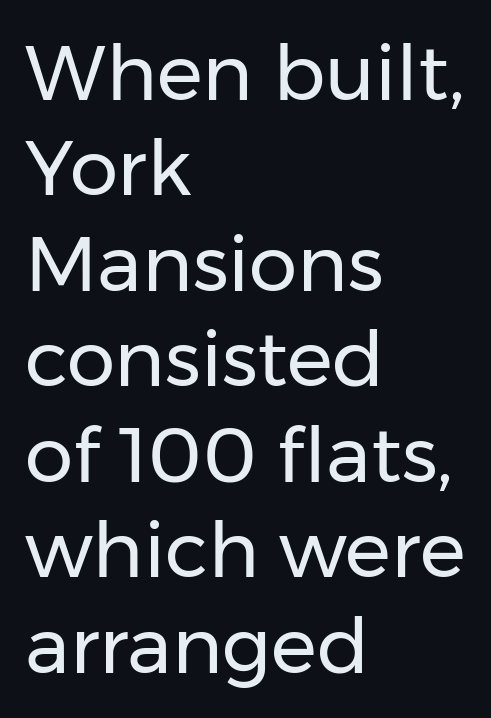
The image shows 77 px regular-weight sans-serif type, upright; set left-aligned, line spacing 1.24x, normal letter spacing, not underlined; low stroke contrast and a medium x-height.
